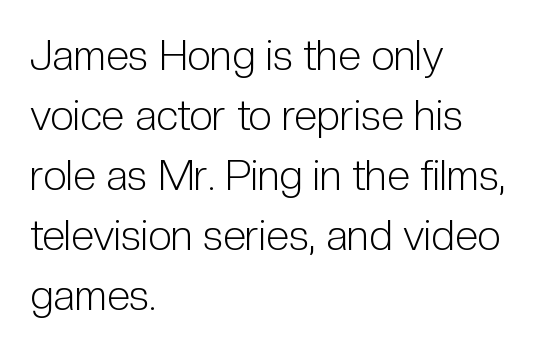
Q: Is the text bold? A: No.
Q: Is the text italic (slanted)? A: No, it is upright.
Q: Is the typeface a serif or a sans-serif typeface? A: Sans-serif.
Q: Is the text underlined? A: No.
Q: How is the paragraph aligned? A: Left-aligned.
Q: Is the spacing between letters normal or unusually wide? A: Normal.
Q: Is the spacing between lines tight, normal or loose? A: Normal.
Q: Width (condensed, normal, or wide)? A: Condensed.
Q: Stroke contrast? A: Low.
Q: x-height? A: Medium.
Q: Monospaced? A: No.
